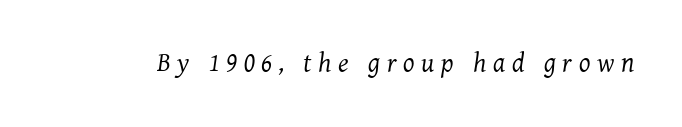
{"italic": "yes", "lean": "right", "slant_degrees": 7, "bold": "no", "underline": "no", "letter_spacing": "wide", "letter_spacing_em": 0.25, "glyph_px": 27}
